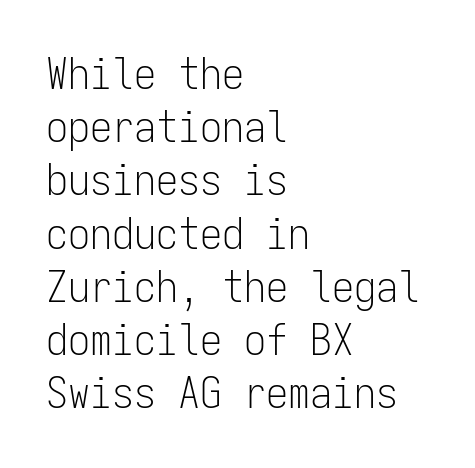
The area under the type is left untouched. Compared with typical body copy, the letter spacing here is the same. The text block is weighted toward the left margin, trailing off unevenly rightward. Serifs: no, the terminals of the letterforms are clean. The letters stand upright; this is a roman face.
